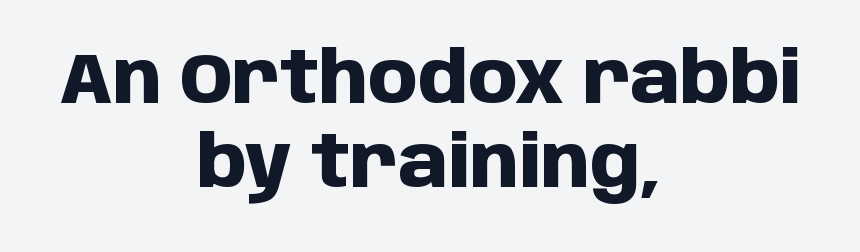
Q: Is the text bold? A: Yes.
Q: Is the text italic (slanted)? A: No, it is upright.
Q: Is the typeface a serif or a sans-serif typeface? A: Sans-serif.
Q: Is the text underlined? A: No.
Q: How is the paragraph aligned? A: Centered.
Q: Is the spacing between letters normal or unusually wide? A: Normal.
Q: Width (condensed, normal, or wide)? A: Normal.
Q: Stroke contrast? A: Low.
Q: x-height? A: Large.
Q: Monospaced? A: No.
